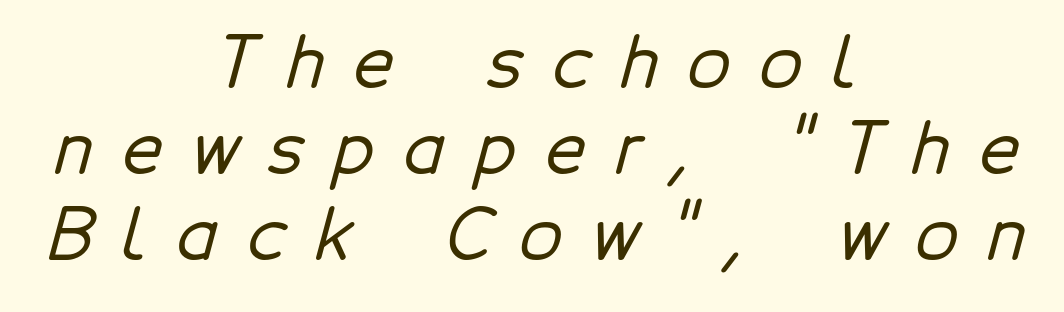
Layout note: lines centered. Plain, unruled lines of type. These lines are rendered in a variable-pitch font. The face used here is rendered with a markedly widened letterfit. Note: no serifs on the glyphs.
